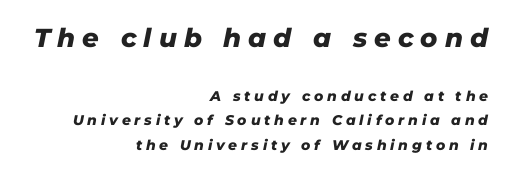
Line ends are locked; line starts wander. Loose tracking; the words dissolve into strings of separated letters. Compare the two chunks: the upper has the greater cap height. It's the slanting kind of type.
